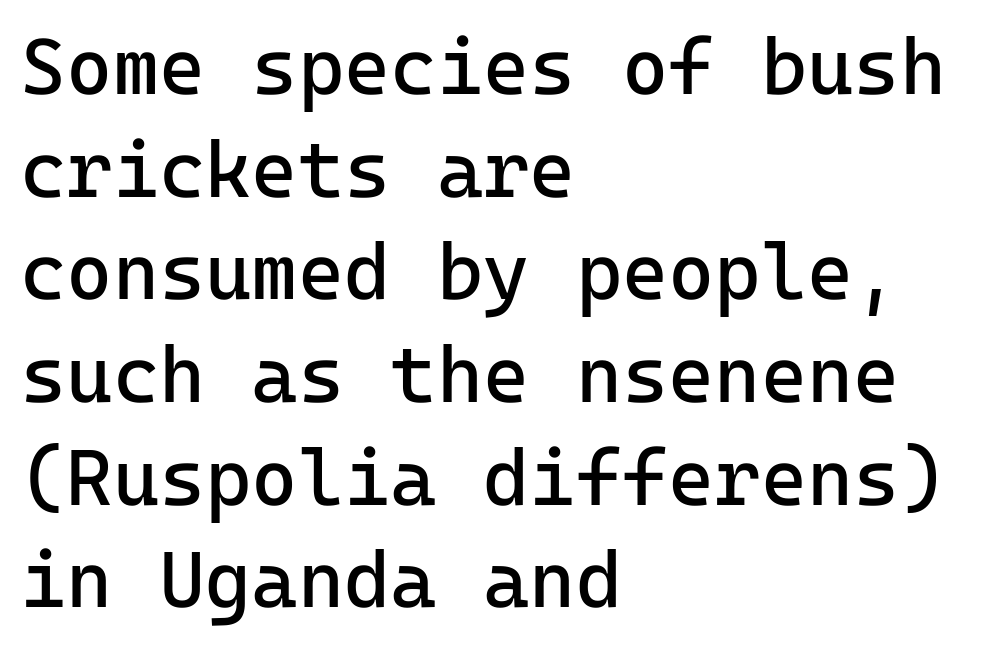
The image shows 79 px regular-weight sans-serif type, upright; set left-aligned, normal line spacing (1.3x), normal letter spacing, not underlined; low stroke contrast and a medium x-height.
